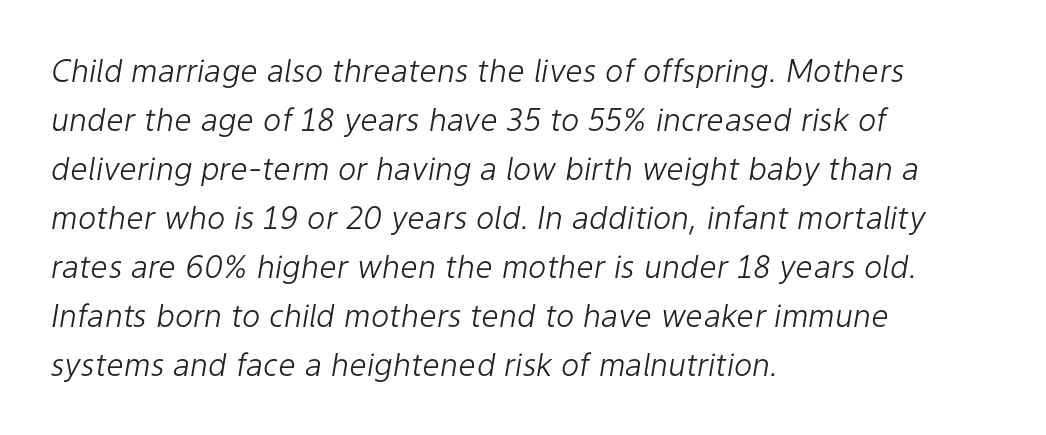
Q: Is the text bold? A: No.
Q: Is the text italic (slanted)? A: Yes, it leans right by about 9 degrees.
Q: Is the text underlined? A: No.
Q: How is the paragraph aligned? A: Left-aligned.
Q: Is the spacing between letters normal or unusually wide? A: Normal.
Q: Is the spacing between lines tight, normal or loose? A: Normal.
Q: Width (condensed, normal, or wide)? A: Normal.
Q: Stroke contrast? A: Low.
Q: x-height? A: Medium.
Q: Monospaced? A: No.
